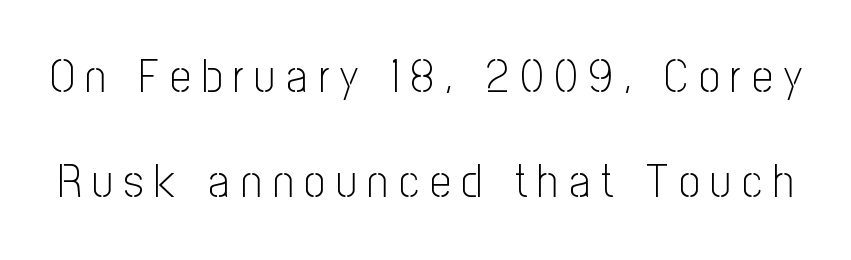
Q: Is the text bold? A: No.
Q: Is the text italic (slanted)? A: No, it is upright.
Q: Is the typeface a serif or a sans-serif typeface? A: Sans-serif.
Q: Is the text underlined? A: No.
Q: Is the spacing between letters normal or unusually wide? A: Unusually wide.
Q: Is the spacing between lines tight, normal or loose? A: Loose.
Q: Width (condensed, normal, or wide)? A: Condensed.
Q: Stroke contrast? A: Low.
Q: x-height? A: Medium.
Q: Monospaced? A: No.
